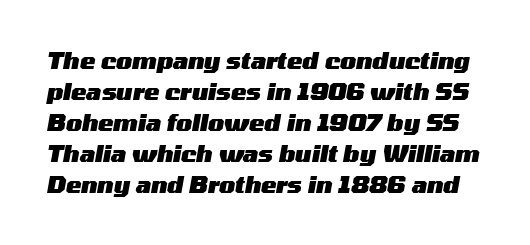
The image shows 23 px bold type, italic (leaning right); set normal line spacing (1.35x), normal letter spacing, not underlined.
